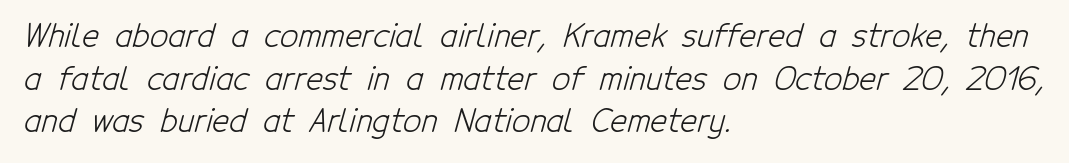
The characters display no serif detailing; their extremities are plain. You could not count columns in this text — the font is proportionally spaced. The text block is weighted toward the left margin, trailing off unevenly rightward. Words float on clear page, feet unadorned.
